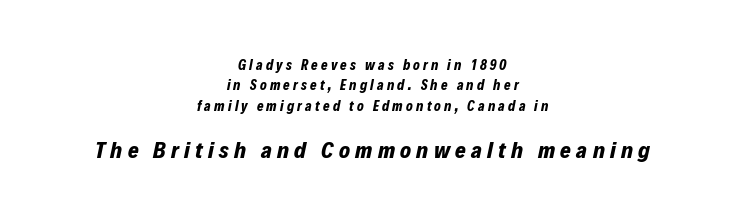
{"italic": "yes", "lean": "right", "slant_degrees": 12, "bold": "yes", "underline": "no", "align": "center", "line_spacing": "normal", "line_spacing_ratio": 1.45, "letter_spacing": "wide", "letter_spacing_em": 0.23, "larger_block": "second", "size_ratio": 1.64, "glyph_px": 23}
